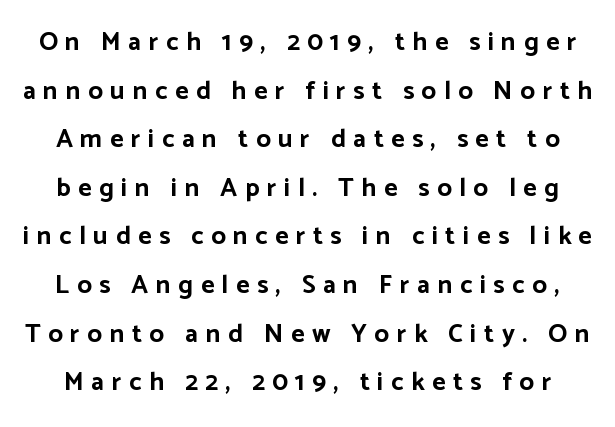
The image shows 26 px bold type, upright; set line spacing 1.87x, unusually wide letter spacing (+0.29 em), not underlined.
